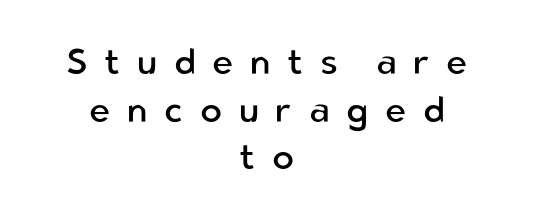
Q: Is the text bold? A: No.
Q: Is the text italic (slanted)? A: No, it is upright.
Q: Is the typeface a serif or a sans-serif typeface? A: Sans-serif.
Q: Is the text underlined? A: No.
Q: How is the paragraph aligned? A: Centered.
Q: Is the spacing between letters normal or unusually wide? A: Unusually wide.
Q: Is the spacing between lines tight, normal or loose? A: Normal.
Q: Width (condensed, normal, or wide)? A: Normal.
Q: Stroke contrast? A: Low.
Q: x-height? A: Medium.
Q: Monospaced? A: No.
